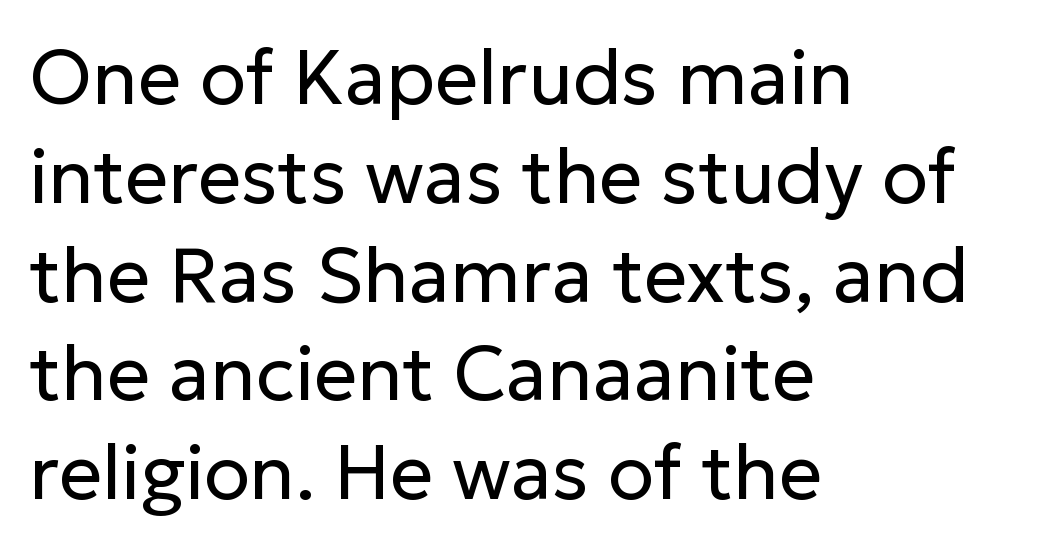
{"serif": "no", "italic": "no", "bold": "no", "weight": "regular", "width": "normal", "stroke_contrast": "low", "x_height": "medium", "monospaced": "no", "underline": "no", "align": "left", "line_spacing": "normal", "line_spacing_ratio": 1.3, "letter_spacing": "normal", "letter_spacing_em": 0.0, "glyph_px": 76}
